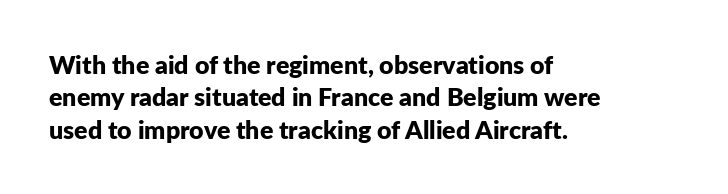
Q: Is the text bold? A: Yes.
Q: Is the text italic (slanted)? A: No, it is upright.
Q: Is the text underlined? A: No.
Q: How is the paragraph aligned? A: Left-aligned.
Q: Is the spacing between letters normal or unusually wide? A: Normal.
Q: Is the spacing between lines tight, normal or loose? A: Normal.
